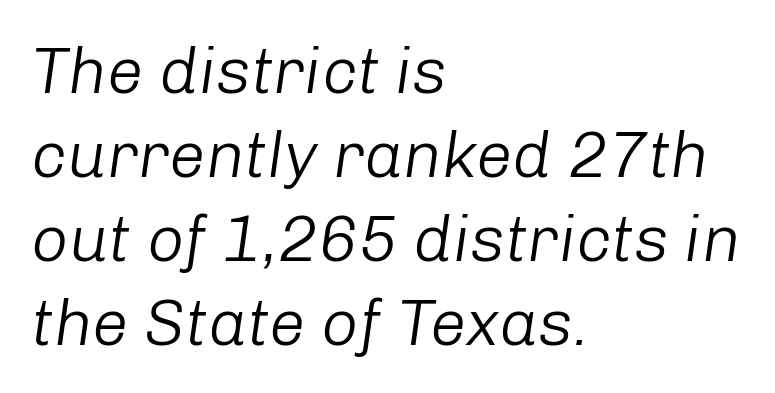
The image shows 65 px light type, italic (leaning right); set left-aligned, normal line spacing (1.29x), normal letter spacing, not underlined; low stroke contrast and a medium x-height.
